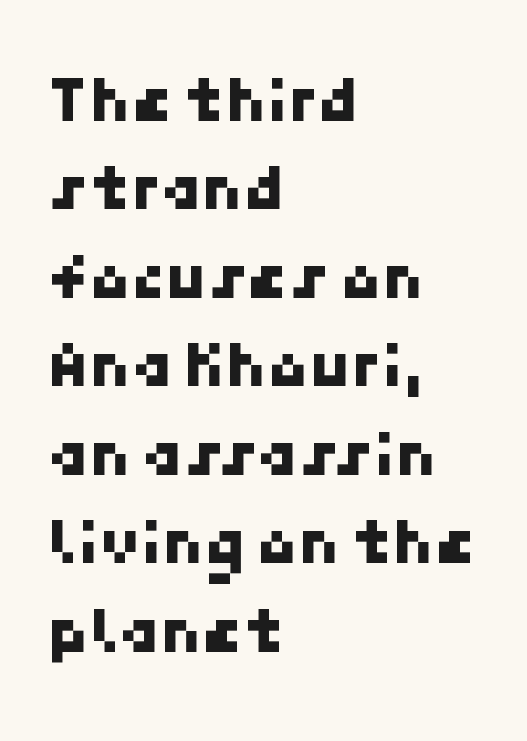
Q: Is the typeface a serif or a sans-serif typeface? A: Sans-serif.
Q: Is the text underlined? A: No.
Q: How is the paragraph aligned? A: Left-aligned.
Q: Is the spacing between letters normal or unusually wide? A: Normal.
Q: Is the spacing between lines tight, normal or loose? A: Normal.
Q: Width (condensed, normal, or wide)? A: Normal.
Q: Stroke contrast? A: Low.
Q: x-height? A: Medium.
